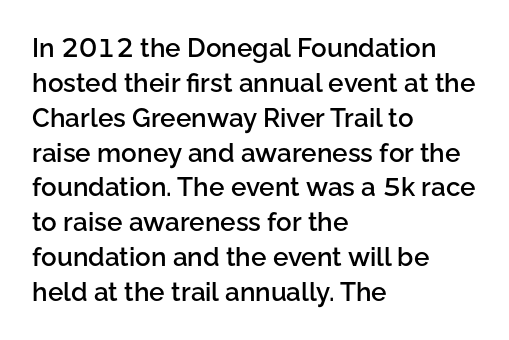
These words are printed semibold, heavier than regular yet not bold. If you measured baseline to baseline, you'd find a middling distance. Upright lettering throughout. Plain, unruled lines of type. Characters follow at the spacing the type designer built in. The lines in this sample share a left origin and differ only in where they stop.
